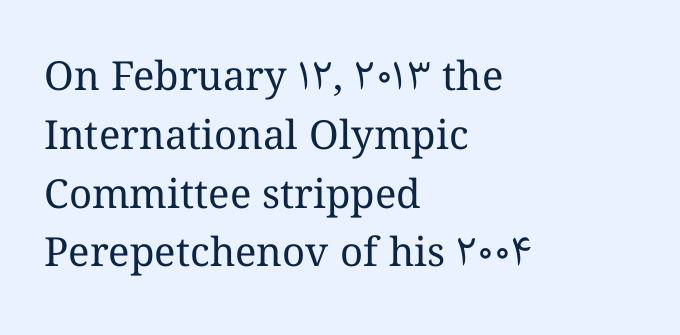
These lines are rendered in a variable-pitch font. You could call the tracking neutral — neither tight nor loose. Compared with a centered layout, this one pins lines to the left instead. The characters are drawn with everyday or finer stroke widths.
